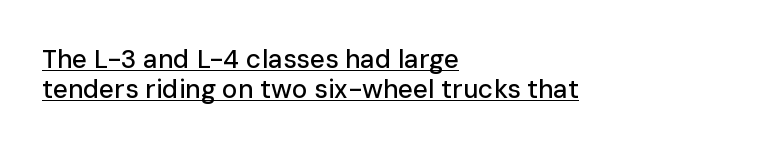
The face used here appears with an underline applied. What stands out about the letter spacing? Nothing — it is the standard amount. Notice how the stems are strictly vertical — no italics here. Notice how the passage keeps a crisp vertical edge on the left only.
